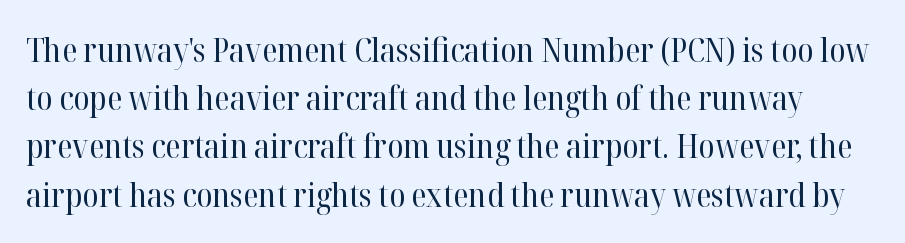
{"serif": "yes", "italic": "no", "bold": "no", "weight": "regular", "width": "normal", "stroke_contrast": "high", "x_height": "medium", "monospaced": "no", "underline": "no", "line_spacing": "normal", "line_spacing_ratio": 1.46, "letter_spacing": "normal", "letter_spacing_em": 0.0, "glyph_px": 33}
